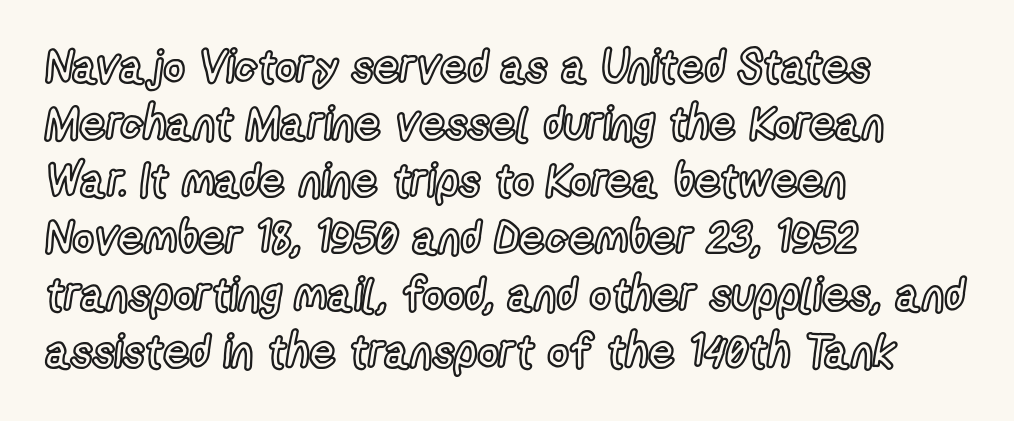
{"width": "condensed", "x_height": "medium", "monospaced": "no", "underline": "no", "align": "left", "line_spacing_ratio": 1.24, "letter_spacing": "normal", "letter_spacing_em": 0.0, "glyph_px": 46}
